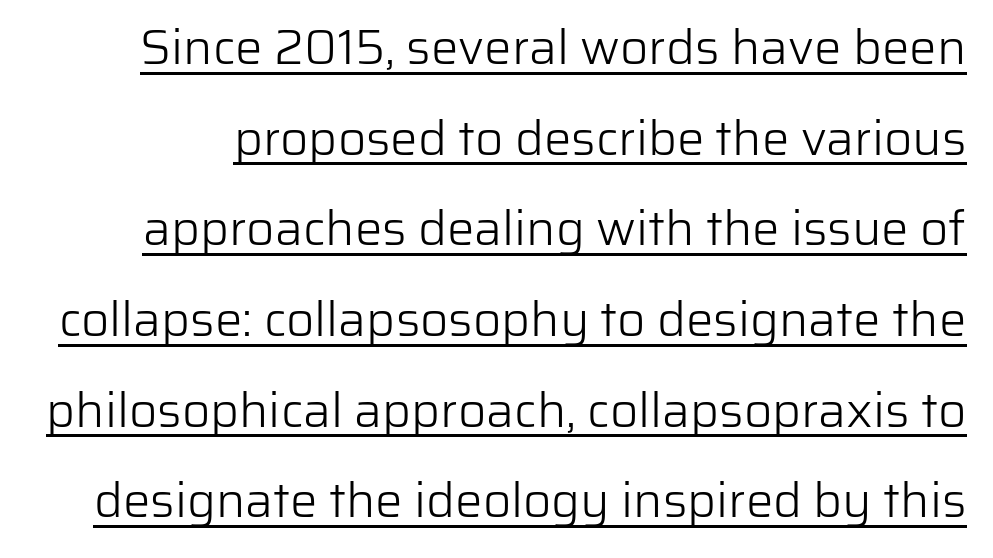
The lettering is marked with a stroke running underneath it. You can tell it's not italic because the verticals are truly vertical. To sum up the face: it is a sans, with no serifs. Each letter keeps its own natural width here, so spacing adapts to shape. You could call the tracking neutral — neither tight nor loose.
